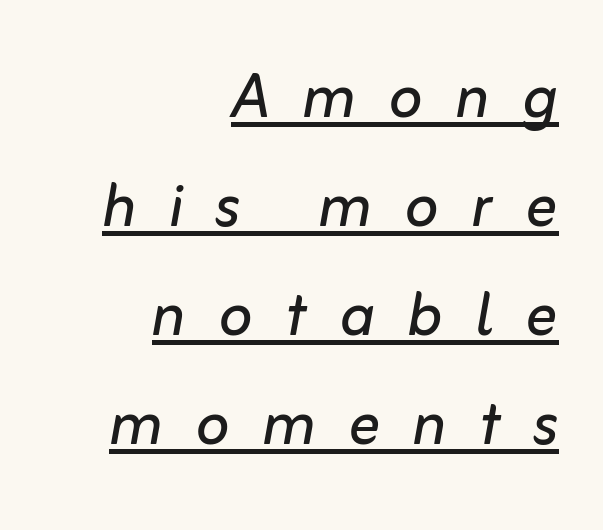
{"italic": "yes", "lean": "right", "slant_degrees": 10, "bold": "no", "weight": "regular", "width": "normal", "stroke_contrast": "low", "x_height": "medium", "monospaced": "no", "underline": "yes", "align": "right", "line_spacing": "normal", "line_spacing_ratio": 1.38, "letter_spacing": "wide", "letter_spacing_em": 0.41, "glyph_px": 79}
